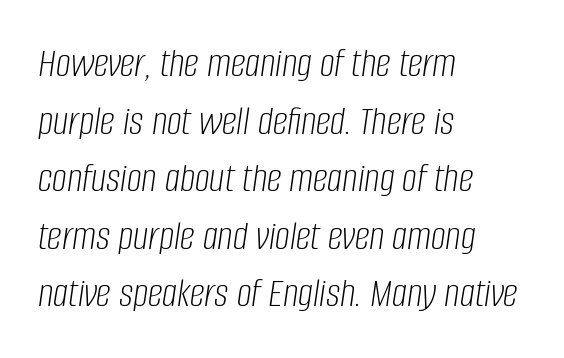
Every character sits at an angle, as italics do. Words float on clear page, feet unadorned. Do the characters align in a grid? No, the font is proportional. The leading is moderate, giving the passage an even texture. No chunkiness to these letters — they're not bold.
